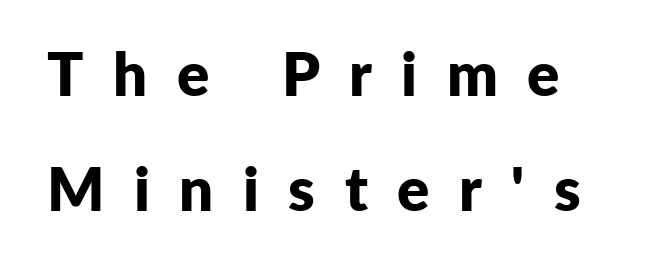
Q: Is the text bold? A: Yes.
Q: Is the text italic (slanted)? A: No, it is upright.
Q: Is the typeface a serif or a sans-serif typeface? A: Sans-serif.
Q: Is the text underlined? A: No.
Q: How is the paragraph aligned? A: Left-aligned.
Q: Is the spacing between letters normal or unusually wide? A: Unusually wide.
Q: Is the spacing between lines tight, normal or loose? A: Loose.
Q: Width (condensed, normal, or wide)? A: Normal.
Q: Stroke contrast? A: Low.
Q: x-height? A: Medium.
Q: Monospaced? A: No.
